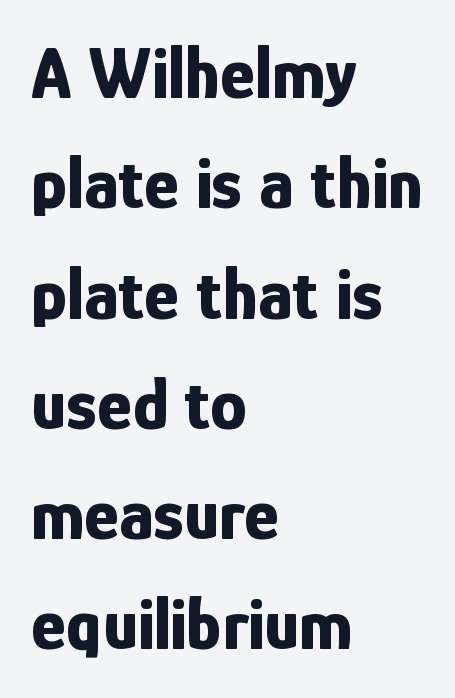
Italic: no, the glyphs are upright roman. Are there feet on the stems? There aren't — it's a sans. Typographic density is high because the face is bold. The line texture is even and compact thanks to regular tracking.
